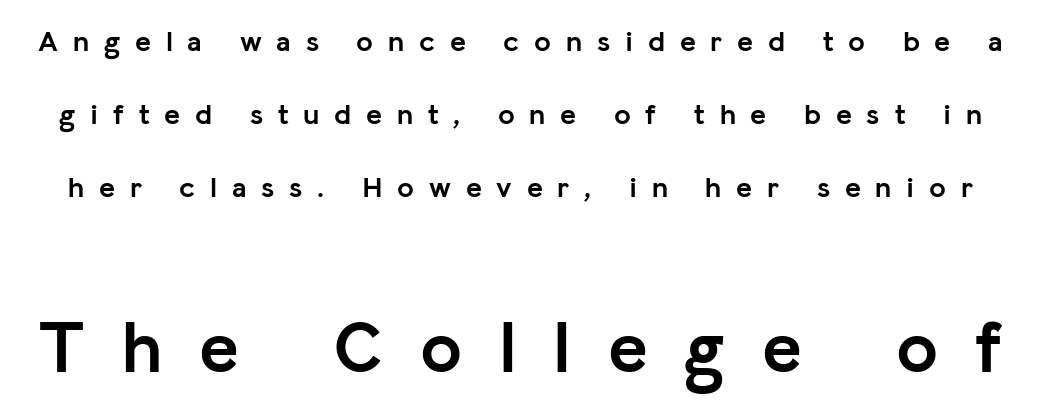
The image shows 75 px semibold sans-serif type, upright; set loose line spacing (2.43x), unusually wide letter spacing (+0.49 em), not underlined; the second (bottom) block is 2.5x larger; low stroke contrast and a medium x-height.
